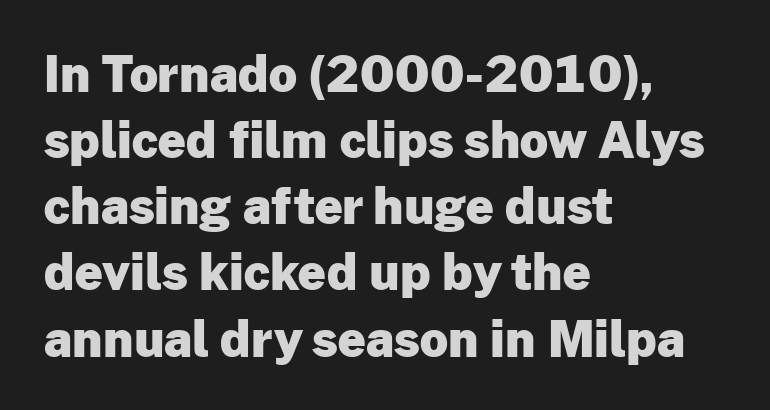
{"serif": "no", "italic": "no", "bold": "yes", "weight": "heavy", "width": "normal", "stroke_contrast": "low", "x_height": "medium", "monospaced": "no", "underline": "no", "align": "left", "line_spacing": "normal", "line_spacing_ratio": 1.35, "letter_spacing": "normal", "letter_spacing_em": 0.0, "glyph_px": 49}
